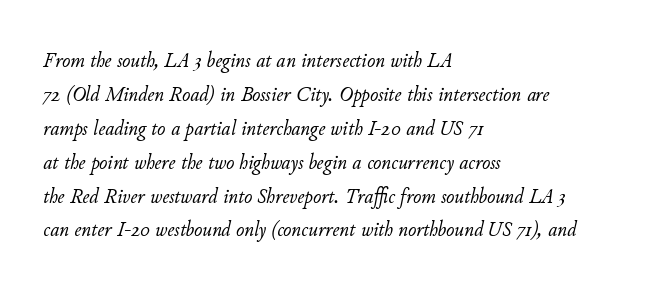
Standard letterfit; no display-style spreading of the glyphs. Summary of vertical rhythm: regular, with standard interline spacing. The gap between lines stays unmarked. This sample uses an oblique cut, with every glyph tilted off the vertical. Does the copy run flush right? No — it runs flush left.
